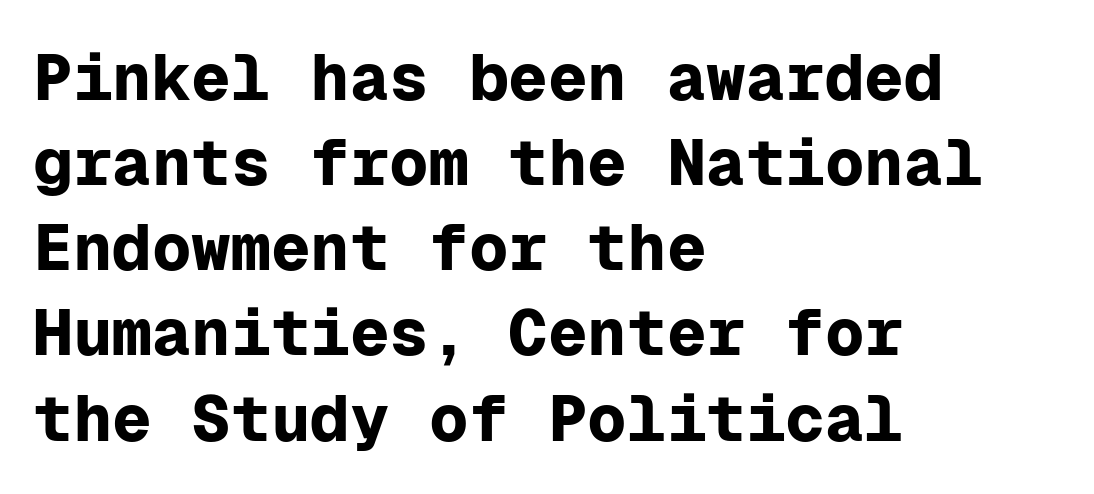
{"serif": "no", "italic": "no", "bold": "yes", "weight": "bold", "width": "normal", "stroke_contrast": "low", "x_height": "medium", "monospaced": "yes", "underline": "no", "align": "left", "line_spacing": "normal", "line_spacing_ratio": 1.29, "letter_spacing": "normal", "letter_spacing_em": 0.0, "glyph_px": 66}
